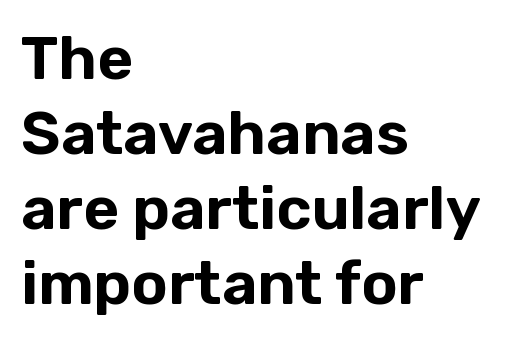
{"serif": "no", "italic": "no", "width": "normal", "stroke_contrast": "low", "x_height": "medium", "monospaced": "no", "underline": "no", "align": "left", "line_spacing_ratio": 1.23, "letter_spacing": "normal", "letter_spacing_em": 0.0, "glyph_px": 61}
